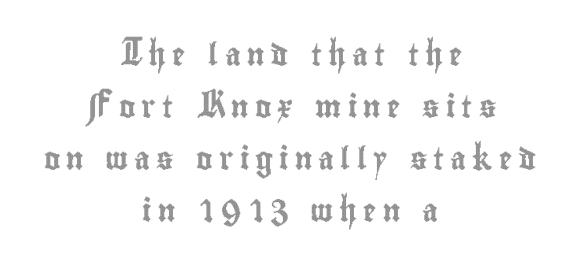
{"italic": "no", "underline": "no", "align": "center", "line_spacing": "loose", "line_spacing_ratio": 2.37, "letter_spacing": "wide", "letter_spacing_em": 0.28, "glyph_px": 22}
